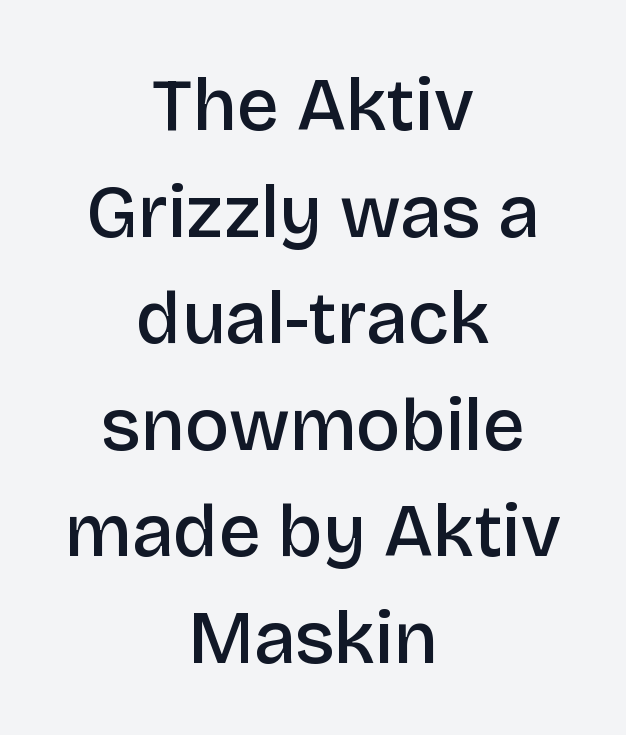
{"serif": "no", "italic": "no", "bold": "semi", "weight": "semibold", "width": "normal", "stroke_contrast": "low", "x_height": "large", "monospaced": "no", "underline": "no", "align": "center", "line_spacing": "normal", "line_spacing_ratio": 1.44, "letter_spacing": "normal", "letter_spacing_em": 0.0, "glyph_px": 74}
